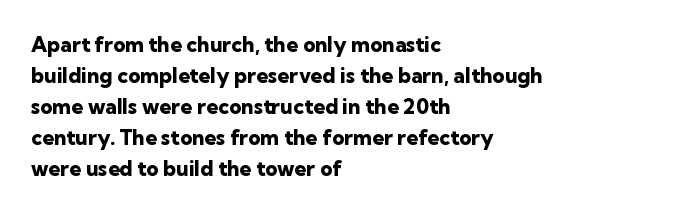
The image shows 21 px bold type, upright; set left-aligned, normal line spacing (1.48x), normal letter spacing, not underlined.
